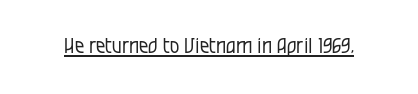
{"italic": "no", "bold": "no", "underline": "yes", "letter_spacing": "normal", "letter_spacing_em": 0.0, "glyph_px": 21}
